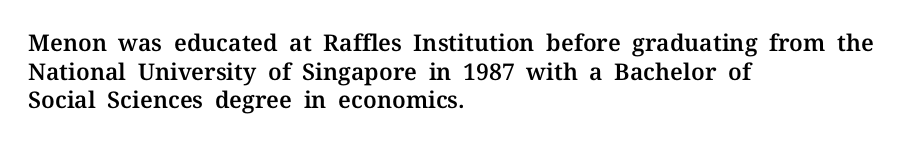
The image shows 23 px text type, upright; set left-aligned, line spacing 1.24x, normal letter spacing, not underlined.
